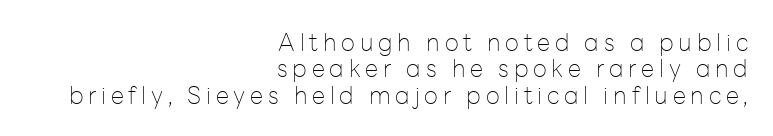
{"italic": "no", "bold": "no", "underline": "no", "align": "right", "line_spacing": "tight", "line_spacing_ratio": 1.1, "letter_spacing": "wide", "letter_spacing_em": 0.2, "glyph_px": 24}
